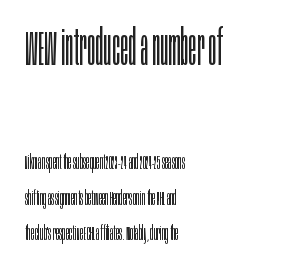
{"serif": "no", "italic": "no", "bold": "no", "weight": "light", "width": "condensed", "stroke_contrast": "low", "x_height": "large", "monospaced": "no", "underline": "no", "align": "left", "line_spacing_ratio": 1.77, "letter_spacing": "normal", "letter_spacing_em": 0.0, "larger_block": "first", "size_ratio": 2.5, "glyph_px": 50}
